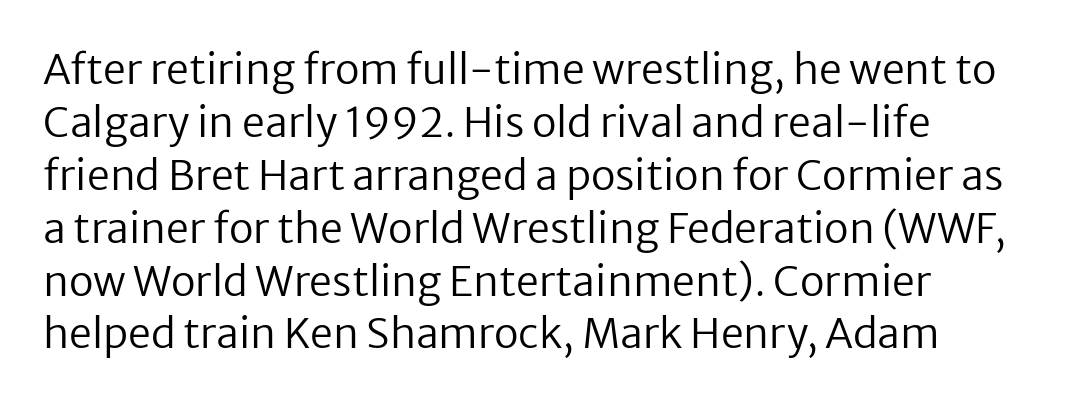
Does the copy run flush right? No — it runs flush left. This reads as an unemphasized weight, regular at the heaviest. The face used here is proportionally spaced, like ordinary book or web type. Bare-footed words on every line.
